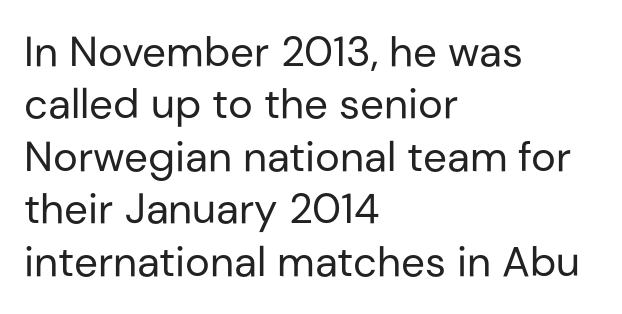
{"serif": "no", "italic": "no", "bold": "no", "weight": "regular", "width": "normal", "stroke_contrast": "low", "x_height": "medium", "monospaced": "no", "underline": "no", "align": "left", "line_spacing": "normal", "line_spacing_ratio": 1.25, "letter_spacing": "normal", "letter_spacing_em": 0.0, "glyph_px": 42}
